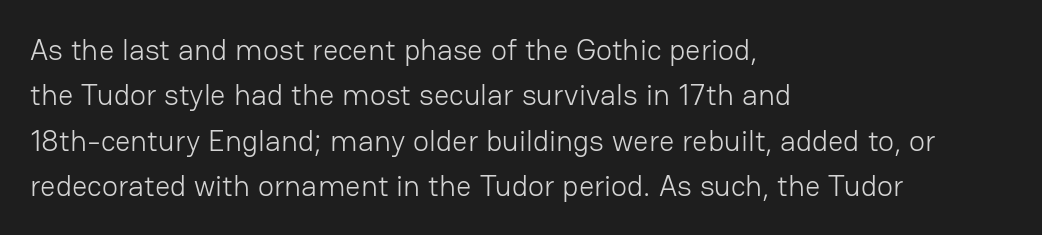
{"serif": "no", "italic": "no", "bold": "no", "weight": "light", "width": "normal", "stroke_contrast": "low", "x_height": "medium", "monospaced": "no", "underline": "no", "align": "left", "line_spacing": "normal", "line_spacing_ratio": 1.51, "letter_spacing": "normal", "letter_spacing_em": 0.0, "glyph_px": 30}
